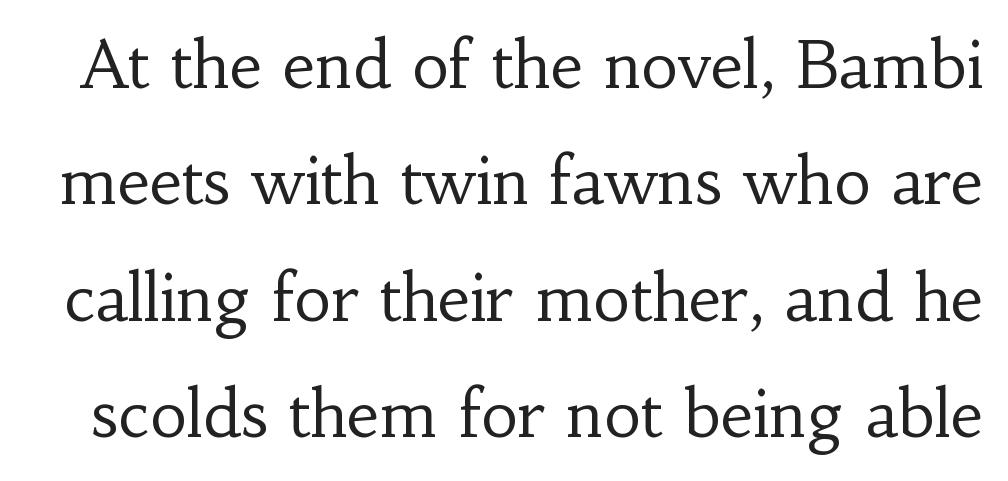
The image shows 64 px regular-weight serif type, upright; set line spacing 1.82x, normal letter spacing, not underlined; low stroke contrast and a small x-height.
